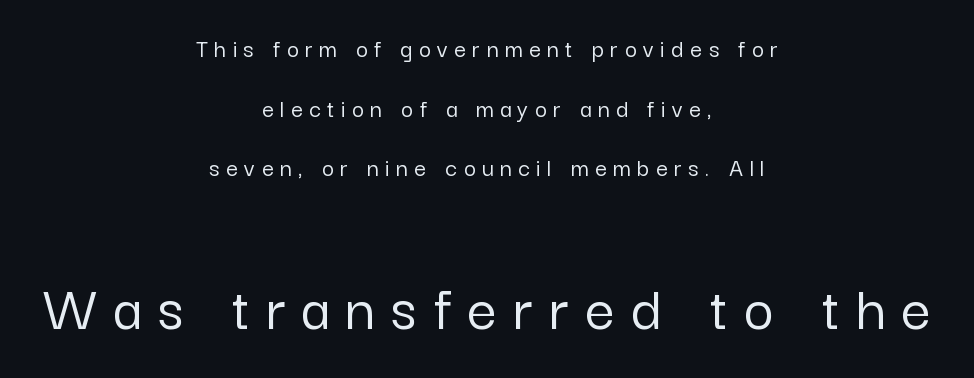
Is this a sans? Yes — the strokes have no serifs. The second block has been scaled up relative to the first. The specimen reads as upright at a glance. Inter-character spacing is expanded well beyond the font's built-in metrics. The rag falls on both sides of this text block equally. Decoration check: the copy has no underline.
